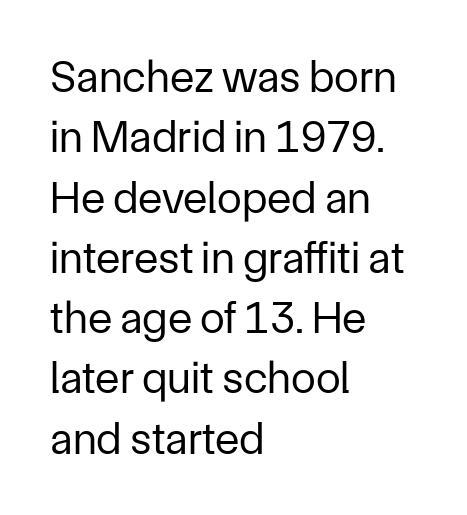
Q: Is the text bold? A: No.
Q: Is the text italic (slanted)? A: No, it is upright.
Q: Is the typeface a serif or a sans-serif typeface? A: Sans-serif.
Q: Is the text underlined? A: No.
Q: How is the paragraph aligned? A: Left-aligned.
Q: Is the spacing between letters normal or unusually wide? A: Normal.
Q: Is the spacing between lines tight, normal or loose? A: Normal.
Q: Width (condensed, normal, or wide)? A: Normal.
Q: Stroke contrast? A: Low.
Q: x-height? A: Medium.
Q: Monospaced? A: No.
